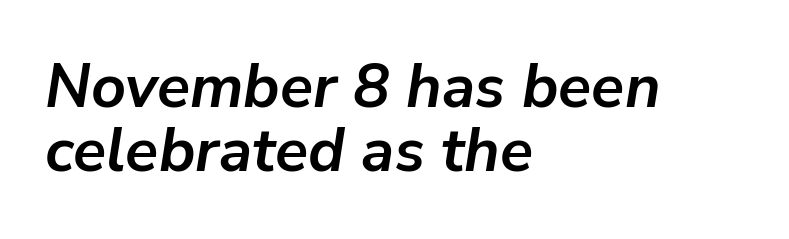
{"italic": "yes", "lean": "right", "slant_degrees": 9, "bold": "yes", "weight": "semibold", "width": "normal", "stroke_contrast": "low", "x_height": "medium", "monospaced": "no", "underline": "no", "align": "left", "line_spacing": "tight", "line_spacing_ratio": 1.05, "letter_spacing": "normal", "letter_spacing_em": 0.0, "glyph_px": 61}
